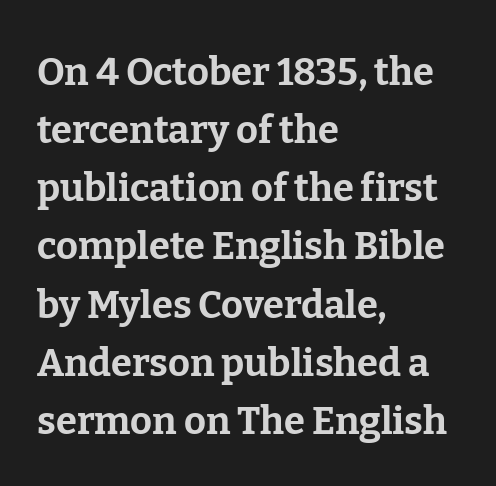
Q: Is the text bold? A: Yes.
Q: Is the text italic (slanted)? A: No, it is upright.
Q: Is the typeface a serif or a sans-serif typeface? A: Serif.
Q: Is the text underlined? A: No.
Q: How is the paragraph aligned? A: Left-aligned.
Q: Is the spacing between letters normal or unusually wide? A: Normal.
Q: Is the spacing between lines tight, normal or loose? A: Normal.
Q: Width (condensed, normal, or wide)? A: Normal.
Q: Stroke contrast? A: Low.
Q: x-height? A: Medium.
Q: Monospaced? A: No.
